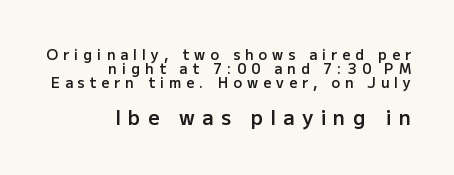
Q: Is the text bold? A: Semi-bold.
Q: Is the text italic (slanted)? A: No, it is upright.
Q: Is the text underlined? A: No.
Q: How is the paragraph aligned? A: Right-aligned.
Q: Is the spacing between letters normal or unusually wide? A: Unusually wide.
Q: Is the spacing between lines tight, normal or loose? A: Tight.
Q: Which block of text is set in a larger size, the first (top) or the second (bottom)? A: The second (bottom) one.
